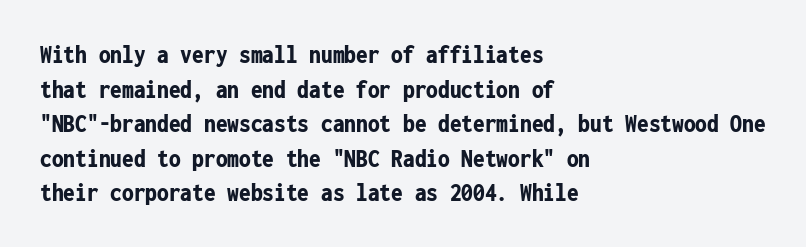
{"italic": "no", "bold": "yes", "underline": "no", "align": "left", "line_spacing": "normal", "line_spacing_ratio": 1.33, "letter_spacing": "normal", "letter_spacing_em": 0.0, "glyph_px": 26}
